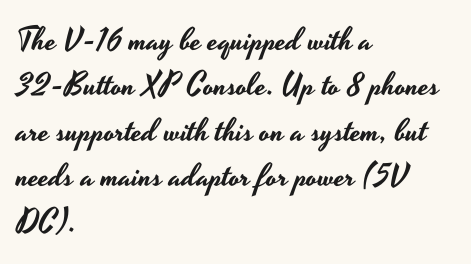
Q: Is the text italic (slanted)? A: Yes.
Q: Is the typeface a serif or a sans-serif typeface? A: Sans-serif.
Q: Is the text underlined? A: No.
Q: How is the paragraph aligned? A: Left-aligned.
Q: Is the spacing between letters normal or unusually wide? A: Normal.
Q: Is the spacing between lines tight, normal or loose? A: Normal.
Q: Width (condensed, normal, or wide)? A: Wide.
Q: Stroke contrast? A: Low.
Q: x-height? A: Small.
Q: Monospaced? A: No.
